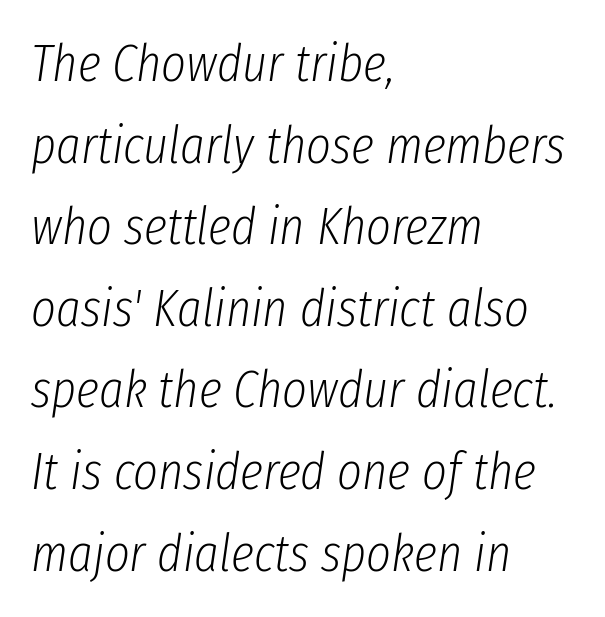
The strokes carry an ordinary text weight at most. Just letters on the line, the space beneath them empty. The face used here is rendered with its standard letterfit. Do the characters align in a grid? No, the font is proportional. The paragraph shown leans on its left margin. The typography opts for an oblique posture over an upright one.
